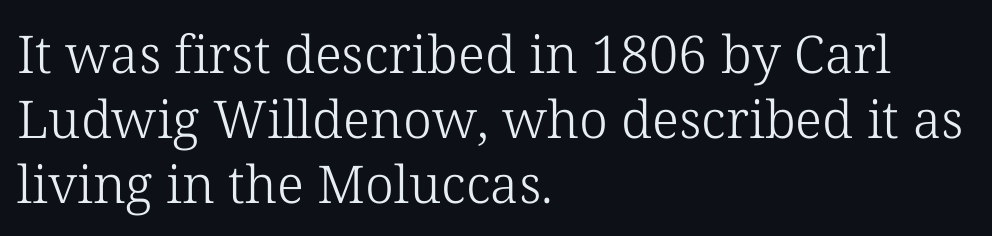
The image shows 52 px light serif type, upright; set left-aligned, normal line spacing (1.25x), normal letter spacing, not underlined; low stroke contrast and a medium x-height.
